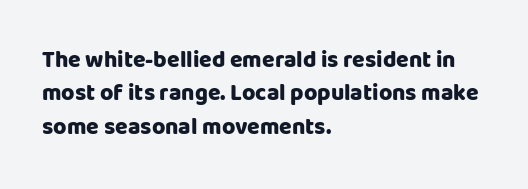
Q: Is the text bold? A: Yes.
Q: Is the text italic (slanted)? A: No, it is upright.
Q: Is the text underlined? A: No.
Q: How is the paragraph aligned? A: Left-aligned.
Q: Is the spacing between letters normal or unusually wide? A: Normal.
Q: Is the spacing between lines tight, normal or loose? A: Normal.
